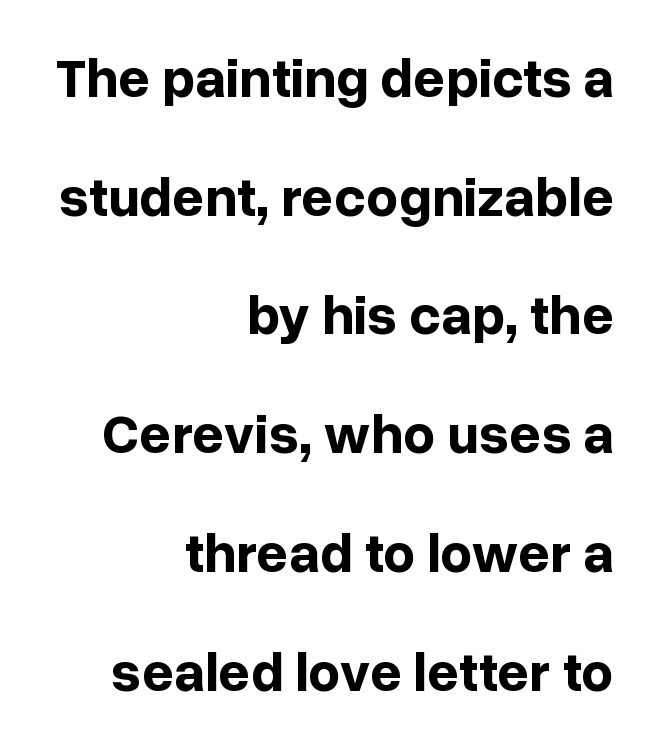
The image shows 56 px bold sans-serif type, upright; set right-aligned, loose line spacing (2.12x), normal letter spacing, not underlined; low stroke contrast and a medium x-height.
